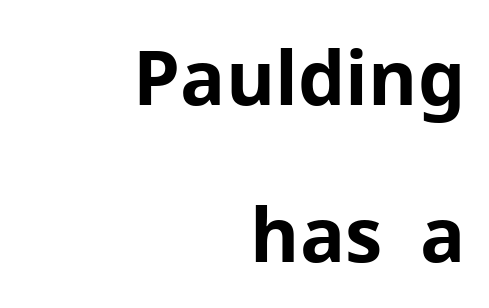
Q: Is the text bold? A: Yes.
Q: Is the text italic (slanted)? A: No, it is upright.
Q: Is the typeface a serif or a sans-serif typeface? A: Sans-serif.
Q: Is the text underlined? A: No.
Q: How is the paragraph aligned? A: Right-aligned.
Q: Is the spacing between letters normal or unusually wide? A: Normal.
Q: Is the spacing between lines tight, normal or loose? A: Loose.
Q: Width (condensed, normal, or wide)? A: Normal.
Q: Stroke contrast? A: Low.
Q: x-height? A: Medium.
Q: Monospaced? A: No.
